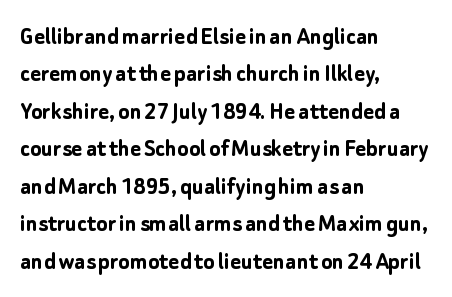
When letters stand straight like this, we call the style roman or upright. A clean baseline with only descenders dipping below it. Horizontally, the lines are justified to the leading edge only. Is there much room between lines? A standard amount, neither cramped nor airy.
